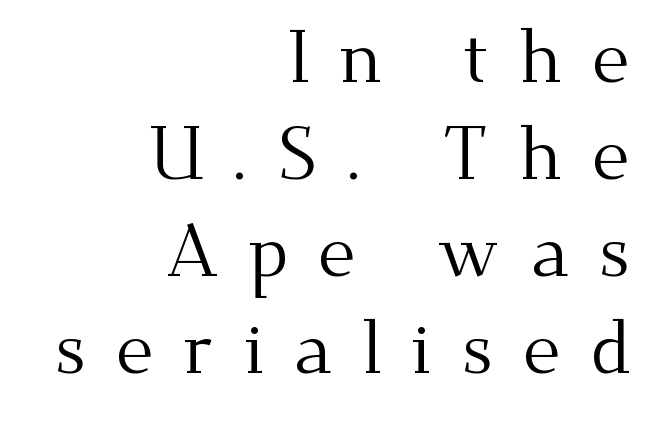
Q: Is the text bold? A: No.
Q: Is the text italic (slanted)? A: No, it is upright.
Q: Is the typeface a serif or a sans-serif typeface? A: Serif.
Q: Is the text underlined? A: No.
Q: How is the paragraph aligned? A: Right-aligned.
Q: Is the spacing between letters normal or unusually wide? A: Unusually wide.
Q: Is the spacing between lines tight, normal or loose? A: Normal.
Q: Width (condensed, normal, or wide)? A: Normal.
Q: Stroke contrast? A: Medium.
Q: x-height? A: Small.
Q: Monospaced? A: No.
